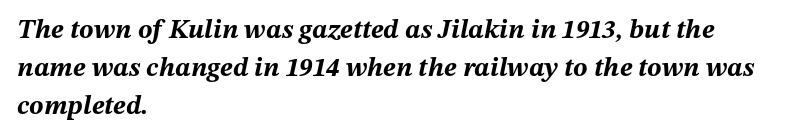
{"italic": "yes", "lean": "right", "slant_degrees": 12, "bold": "yes", "underline": "no", "align": "left", "line_spacing": "normal", "line_spacing_ratio": 1.4, "letter_spacing": "normal", "letter_spacing_em": 0.0, "glyph_px": 27}
